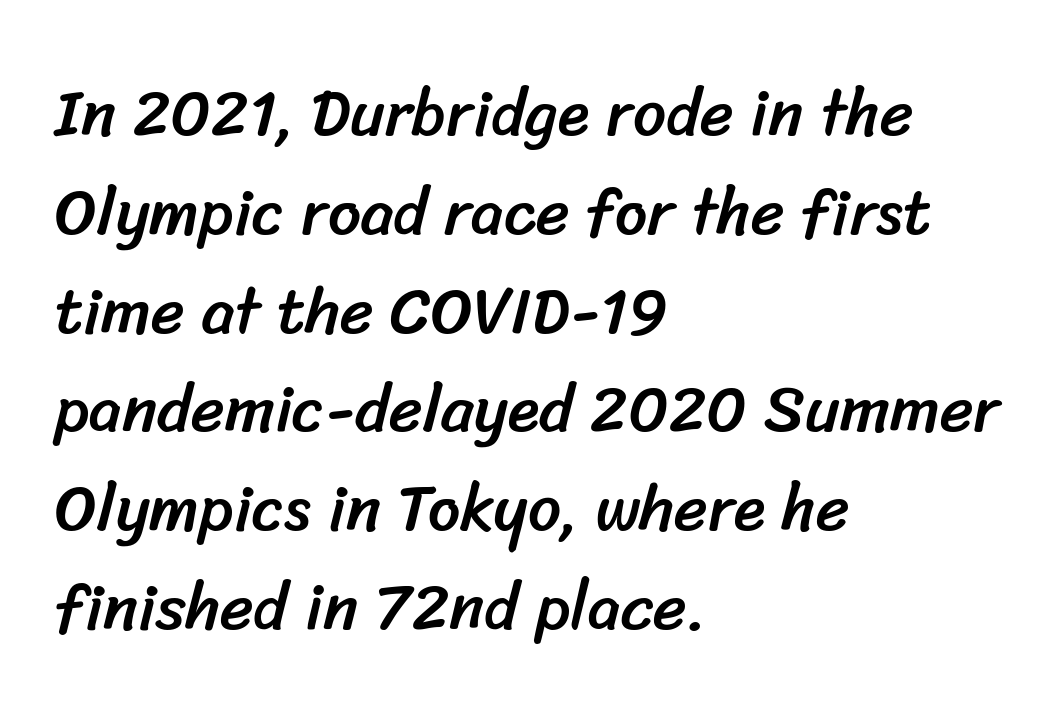
Q: Is the typeface a serif or a sans-serif typeface? A: Sans-serif.
Q: Is the text underlined? A: No.
Q: How is the paragraph aligned? A: Left-aligned.
Q: Is the spacing between letters normal or unusually wide? A: Normal.
Q: Is the spacing between lines tight, normal or loose? A: Normal.
Q: Width (condensed, normal, or wide)? A: Normal.
Q: Stroke contrast? A: Low.
Q: x-height? A: Medium.
Q: Monospaced? A: No.
